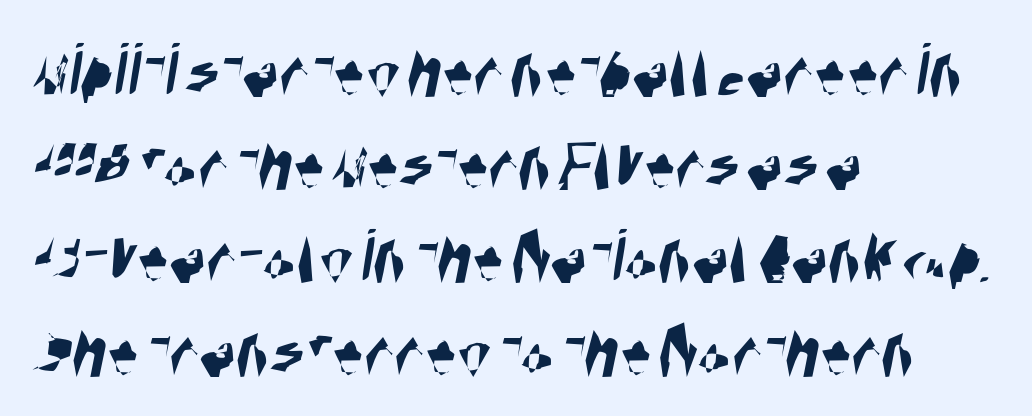
{"serif": "no", "width": "condensed", "stroke_contrast": "high", "x_height": "large", "monospaced": "no", "underline": "no", "align": "left", "line_spacing_ratio": 1.21, "letter_spacing": "normal", "letter_spacing_em": 0.0, "glyph_px": 77}
